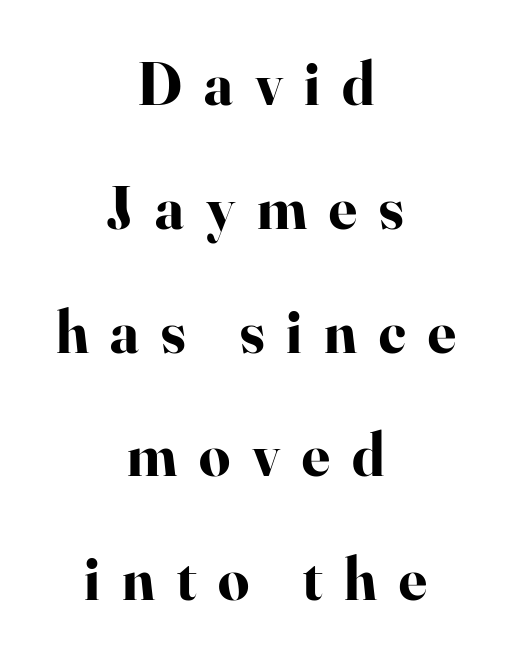
The image shows 61 px bold serif type, upright; set centered, loose line spacing (2.03x), unusually wide letter spacing (+0.36 em), not underlined; high stroke contrast and a small x-height.
